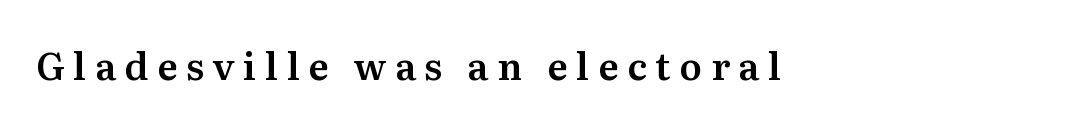
The image shows 37 px serif type, upright; set left-aligned, unusually wide letter spacing (+0.24 em), not underlined; medium stroke contrast and a medium x-height.
